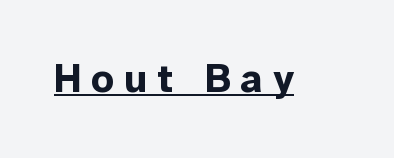
{"serif": "no", "italic": "no", "bold": "yes", "weight": "bold", "width": "normal", "stroke_contrast": "low", "x_height": "medium", "monospaced": "no", "underline": "yes", "letter_spacing": "wide", "letter_spacing_em": 0.25, "glyph_px": 40}
